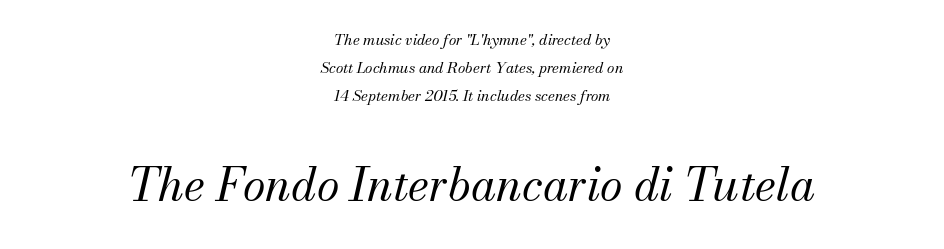
The image shows 46 px regular-weight serif type, italic (leaning right); set centered, line spacing 1.88x, normal letter spacing, not underlined; the second (bottom) block is 3.07x larger; medium stroke contrast and a small x-height.
